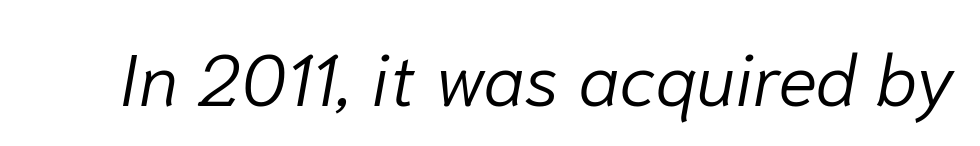
Q: Is the text bold? A: No.
Q: Is the text italic (slanted)? A: Yes, it leans right by about 10 degrees.
Q: Is the text underlined? A: No.
Q: Is the spacing between letters normal or unusually wide? A: Normal.
Q: Width (condensed, normal, or wide)? A: Normal.
Q: Stroke contrast? A: Low.
Q: x-height? A: Medium.
Q: Monospaced? A: No.
